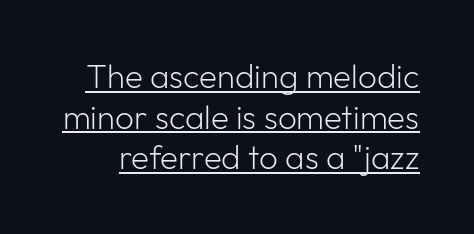
Q: Is the text bold? A: No.
Q: Is the text italic (slanted)? A: No, it is upright.
Q: Is the typeface a serif or a sans-serif typeface? A: Sans-serif.
Q: Is the text underlined? A: Yes.
Q: Is the spacing between letters normal or unusually wide? A: Normal.
Q: Width (condensed, normal, or wide)? A: Normal.
Q: Stroke contrast? A: Low.
Q: x-height? A: Medium.
Q: Monospaced? A: No.
